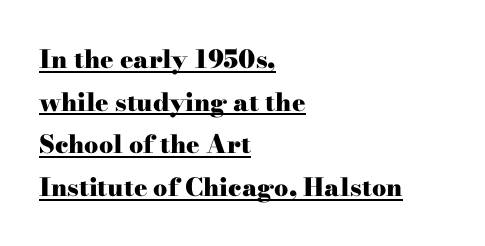
{"italic": "no", "bold": "yes", "underline": "yes", "align": "left", "line_spacing_ratio": 1.71, "letter_spacing": "normal", "letter_spacing_em": 0.0, "glyph_px": 25}
